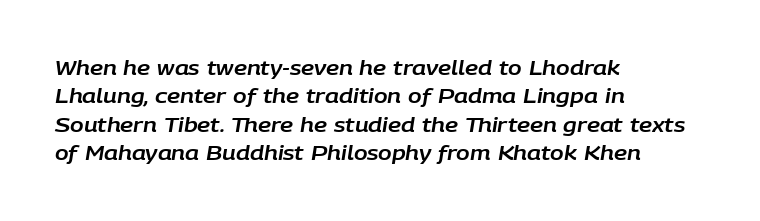
The image shows 20 px text type, italic (leaning right); set left-aligned, normal line spacing (1.42x), normal letter spacing, not underlined.
